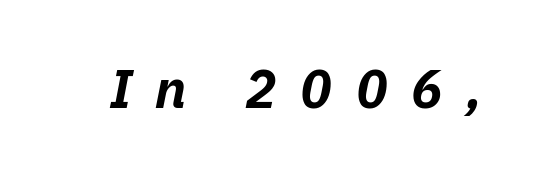
{"italic": "yes", "lean": "right", "slant_degrees": 11, "bold": "yes", "weight": "bold", "width": "normal", "stroke_contrast": "low", "x_height": "medium", "monospaced": "no", "underline": "no", "letter_spacing": "wide", "letter_spacing_em": 0.44, "glyph_px": 53}
